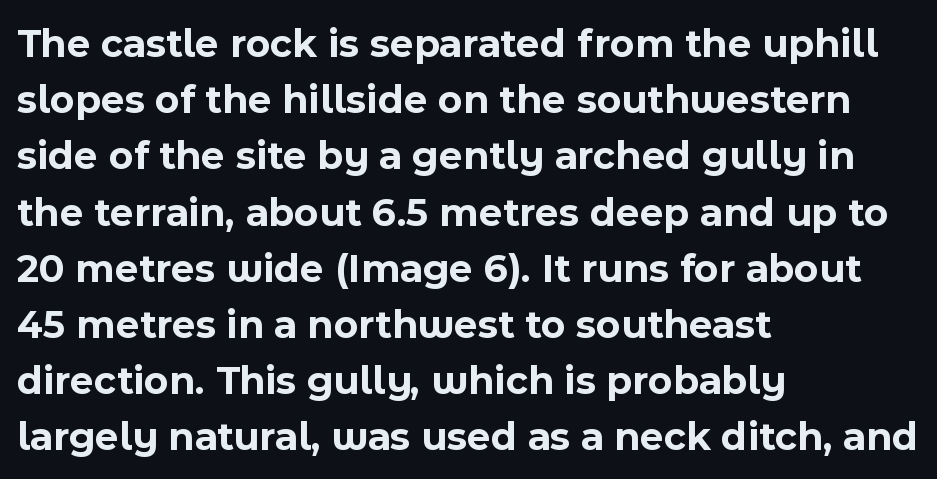
{"serif": "no", "italic": "no", "bold": "yes", "weight": "bold", "width": "normal", "x_height": "medium", "monospaced": "no", "underline": "no", "align": "left", "line_spacing": "normal", "line_spacing_ratio": 1.37, "letter_spacing": "normal", "letter_spacing_em": 0.0, "glyph_px": 41}
